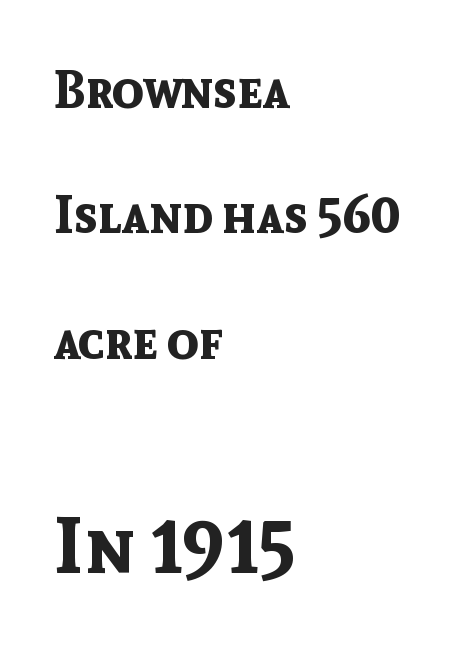
Q: Is the text bold? A: Yes.
Q: Is the text italic (slanted)? A: No, it is upright.
Q: Is the typeface a serif or a sans-serif typeface? A: Sans-serif.
Q: Is the text underlined? A: No.
Q: How is the paragraph aligned? A: Left-aligned.
Q: Is the spacing between letters normal or unusually wide? A: Normal.
Q: Is the spacing between lines tight, normal or loose? A: Loose.
Q: Which block of text is set in a larger size, the first (top) or the second (bottom)? A: The second (bottom) one.
Q: Width (condensed, normal, or wide)? A: Normal.
Q: x-height? A: Medium.
Q: Monospaced? A: No.
